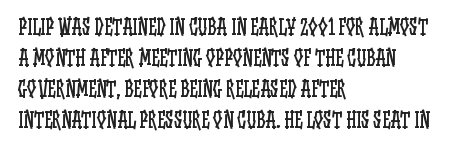
No chunkiness to these letters — they're not bold. The area under the type is left untouched. This rendering uses left alignment, leaving the right contour irregular. The font's upright variant was chosen for this text. Compared with typical body copy, the letter spacing here is the same.
